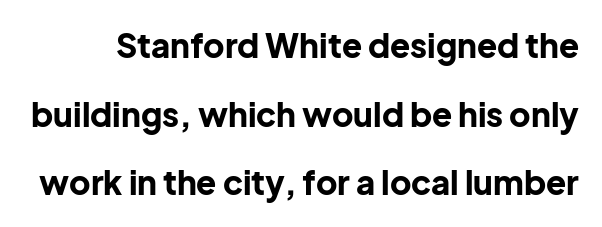
The lettering stays uniformly vertical, giving the passage a roman look. Typographically, this falls in the sans-serif category. A typesetter would call this leading open, well beyond the default. These lines are rendered in a variable-pitch font. Chunky letters — that's bold for sure. The area under the type is left untouched.
